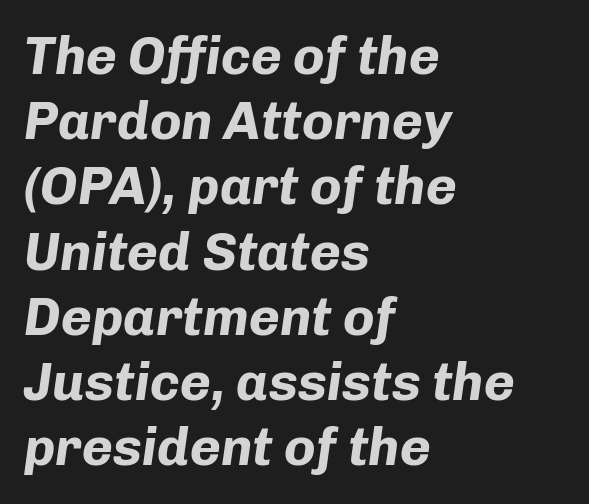
Q: Is the text bold? A: Yes.
Q: Is the text italic (slanted)? A: Yes, it leans right by about 8 degrees.
Q: Is the text underlined? A: No.
Q: How is the paragraph aligned? A: Left-aligned.
Q: Is the spacing between letters normal or unusually wide? A: Normal.
Q: Width (condensed, normal, or wide)? A: Normal.
Q: Stroke contrast? A: Low.
Q: x-height? A: Medium.
Q: Monospaced? A: No.
